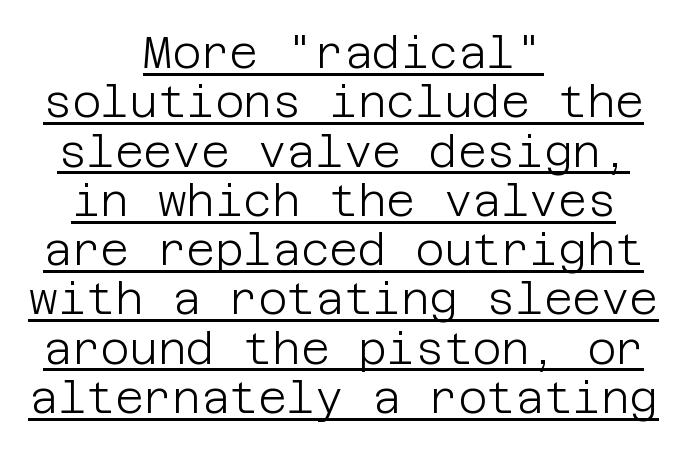
{"serif": "no", "italic": "no", "bold": "no", "weight": "light", "width": "normal", "stroke_contrast": "low", "x_height": "large", "underline": "yes", "align": "center", "line_spacing": "tight", "line_spacing_ratio": 1.12, "letter_spacing": "normal", "letter_spacing_em": 0.0, "glyph_px": 44}
